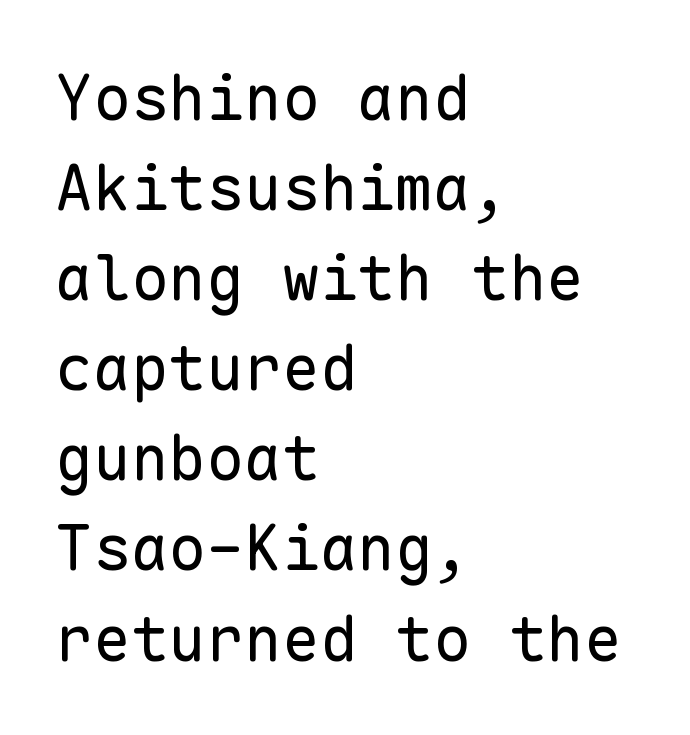
The face used here is rendered with its standard letterfit. The space beneath each line is pristine and unruled. No feet cap the strokes, marking this as sans-serif type. One-word summary of the alignment: left.
